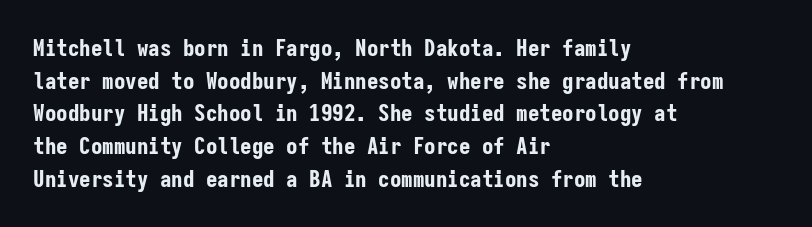
The image shows 23 px bold type, upright; set left-aligned, normal line spacing (1.42x), normal letter spacing, not underlined.
